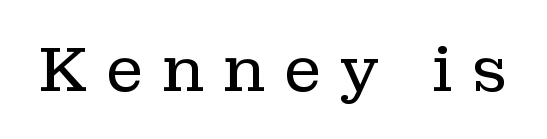
This sample uses expanded letter spacing, leaving extra air between glyphs. Type without underlining. Vertical stems look standard width or narrower in stroke. Rendered with straight, roman letterforms.
